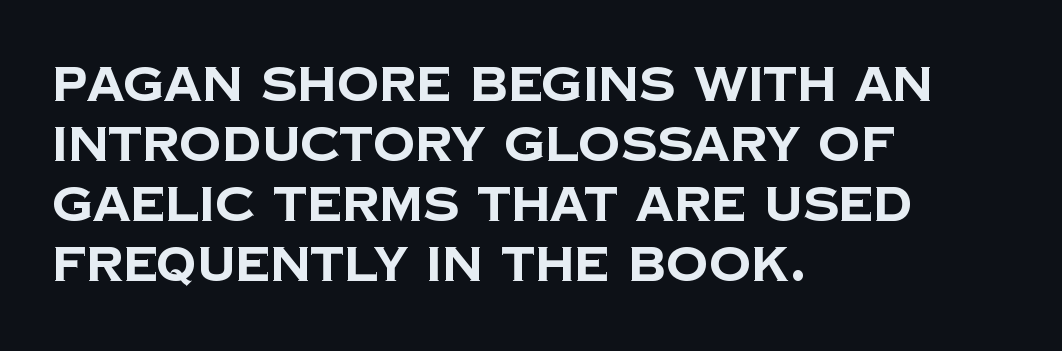
This is heavy type, rendered in bold. Casual observation: everything's shoved over to the left. Stroke terminals: plain, sans-serif. Vertically, the passage feels balanced, rows spaced as you'd expect. This sample uses plain, unmodified letter spacing.
